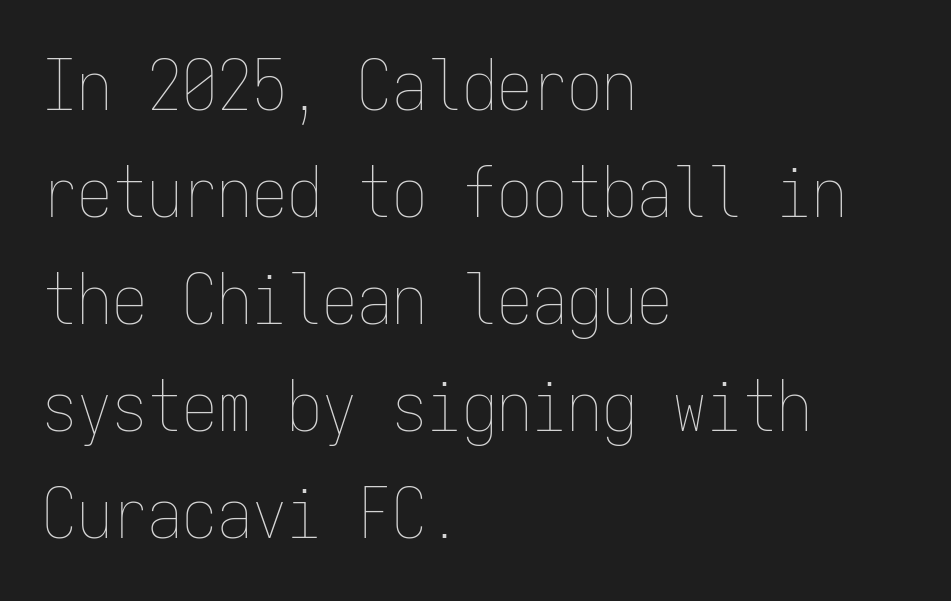
The image shows 70 px thin, condensed type, upright, monospaced; set left-aligned, normal line spacing (1.53x), normal letter spacing, not underlined; low stroke contrast and a medium x-height.
